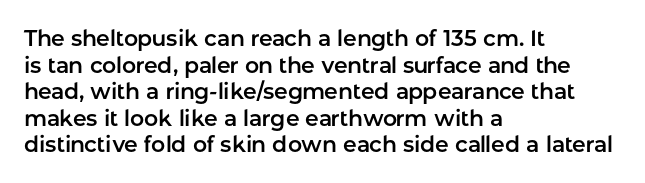
{"italic": "no", "underline": "no", "align": "left", "line_spacing_ratio": 1.21, "letter_spacing": "normal", "letter_spacing_em": 0.0, "glyph_px": 22}
